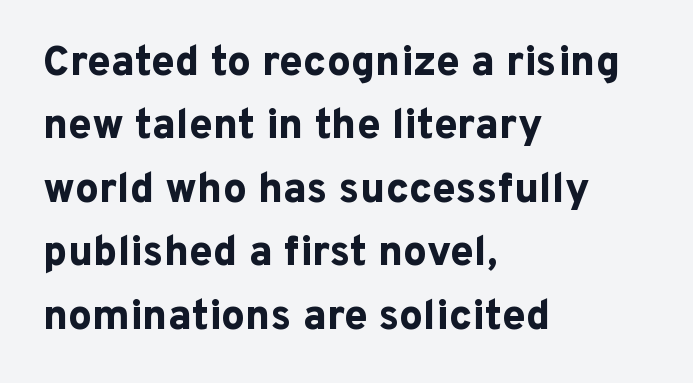
The image shows 42 px bold sans-serif type, upright; set left-aligned, normal line spacing (1.51x), normal letter spacing, not underlined; low stroke contrast and a medium x-height.
